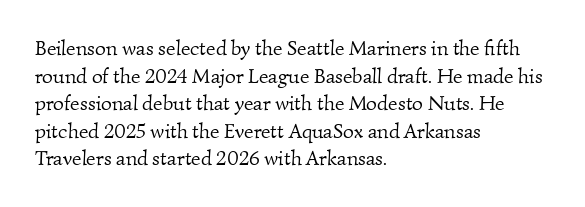
{"bold": "no", "underline": "no", "align": "left", "line_spacing": "normal", "line_spacing_ratio": 1.31, "letter_spacing": "normal", "letter_spacing_em": 0.0, "glyph_px": 21}
